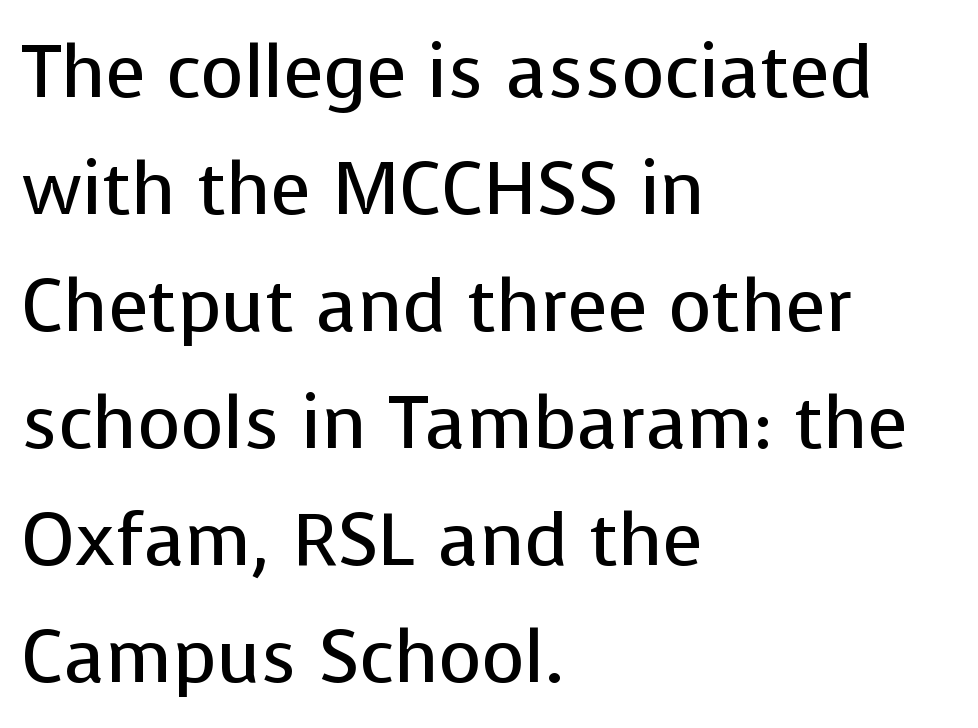
Q: Is the text bold? A: No.
Q: Is the text italic (slanted)? A: No, it is upright.
Q: Is the typeface a serif or a sans-serif typeface? A: Sans-serif.
Q: Is the text underlined? A: No.
Q: How is the paragraph aligned? A: Left-aligned.
Q: Is the spacing between letters normal or unusually wide? A: Normal.
Q: Is the spacing between lines tight, normal or loose? A: Normal.
Q: Width (condensed, normal, or wide)? A: Normal.
Q: Stroke contrast? A: Low.
Q: x-height? A: Medium.
Q: Monospaced? A: No.
